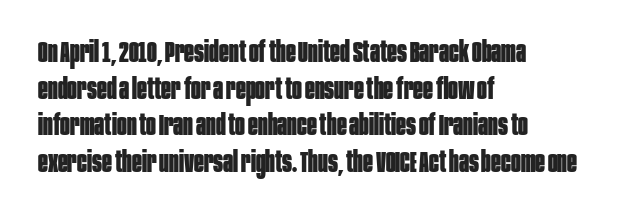
Q: Is the text bold? A: Yes.
Q: Is the text italic (slanted)? A: No, it is upright.
Q: Is the typeface a serif or a sans-serif typeface? A: Sans-serif.
Q: Is the text underlined? A: No.
Q: How is the paragraph aligned? A: Left-aligned.
Q: Is the spacing between letters normal or unusually wide? A: Normal.
Q: Is the spacing between lines tight, normal or loose? A: Normal.
Q: Width (condensed, normal, or wide)? A: Condensed.
Q: Stroke contrast? A: Low.
Q: x-height? A: Large.
Q: Monospaced? A: No.
